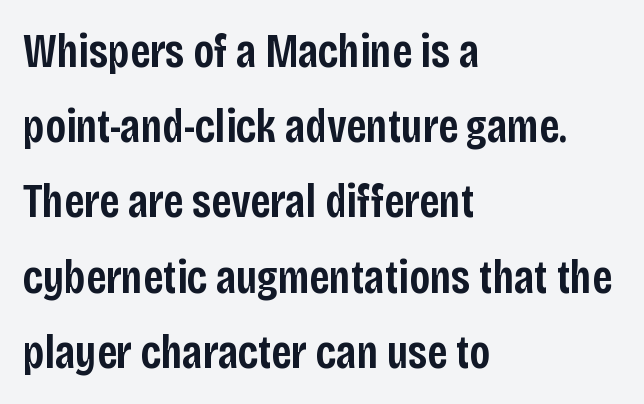
Do the characters align in a grid? No, the font is proportional. The words here are not underlined. The lines are quadded left. Compared with typical body copy, the letter spacing here is the same. In terms of posture, this sample is upright. Weight check: semibold — heavier than regular, not quite bold.
